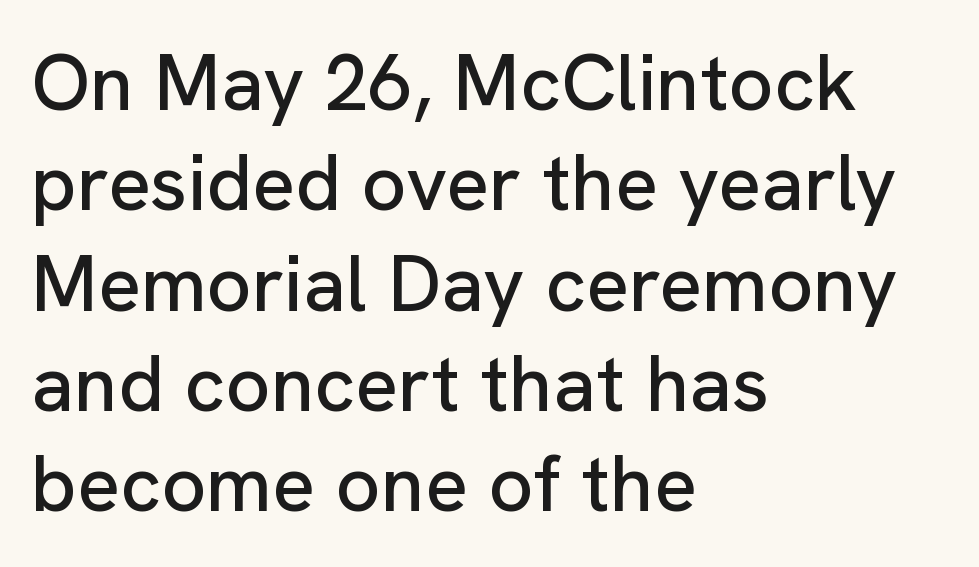
Q: Is the text italic (slanted)? A: No, it is upright.
Q: Is the typeface a serif or a sans-serif typeface? A: Sans-serif.
Q: Is the text underlined? A: No.
Q: How is the paragraph aligned? A: Left-aligned.
Q: Is the spacing between letters normal or unusually wide? A: Normal.
Q: Is the spacing between lines tight, normal or loose? A: Normal.
Q: Width (condensed, normal, or wide)? A: Normal.
Q: Stroke contrast? A: Low.
Q: x-height? A: Medium.
Q: Monospaced? A: No.
